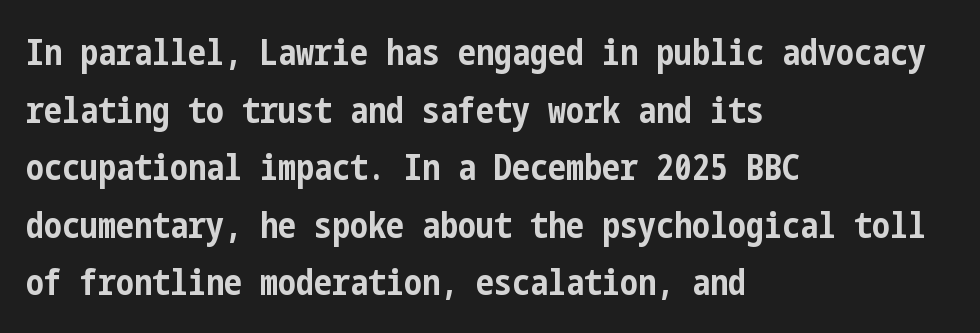
{"serif": "no", "italic": "no", "bold": "yes", "weight": "bold", "width": "condensed", "stroke_contrast": "low", "x_height": "medium", "underline": "no", "align": "left", "line_spacing": "normal", "line_spacing_ratio": 1.6, "letter_spacing": "normal", "letter_spacing_em": 0.0, "glyph_px": 36}
